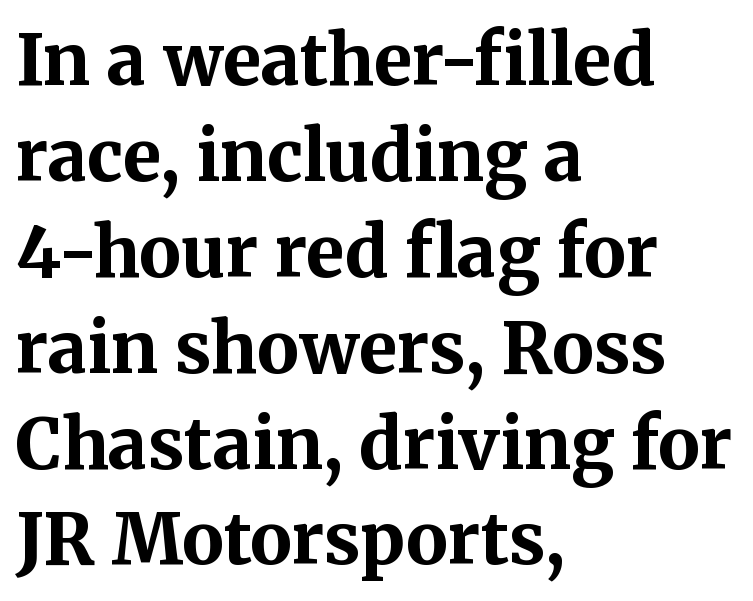
A bare baseline throughout the passage. The lettering stays uniformly vertical, giving the passage a roman look. The designer went with a serif here, giving each stem small feet. Here the designer chose a conventional face with non-uniform glyph widths. The text block is weighted toward the left margin, trailing off unevenly rightward.
